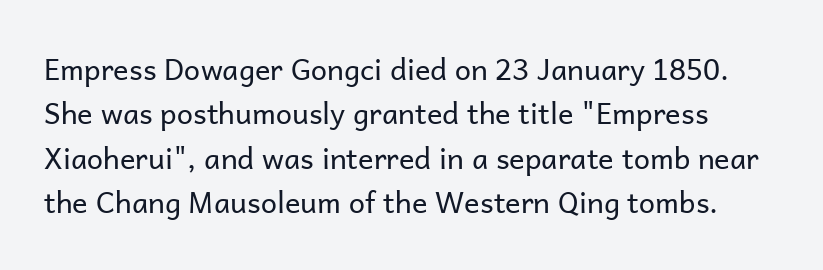
{"serif": "no", "italic": "no", "bold": "no", "weight": "regular", "width": "normal", "stroke_contrast": "low", "x_height": "medium", "monospaced": "no", "underline": "no", "line_spacing": "normal", "line_spacing_ratio": 1.53, "letter_spacing": "normal", "letter_spacing_em": 0.0, "glyph_px": 29}
